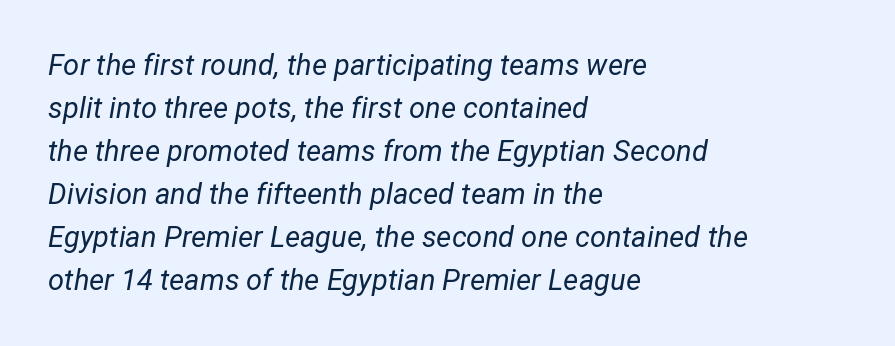
{"italic": "yes", "lean": "right", "slant_degrees": 12, "bold": "no", "weight": "regular", "width": "normal", "stroke_contrast": "low", "x_height": "medium", "monospaced": "no", "underline": "no", "align": "left", "line_spacing": "normal", "line_spacing_ratio": 1.48, "letter_spacing": "normal", "letter_spacing_em": 0.0, "glyph_px": 29}
